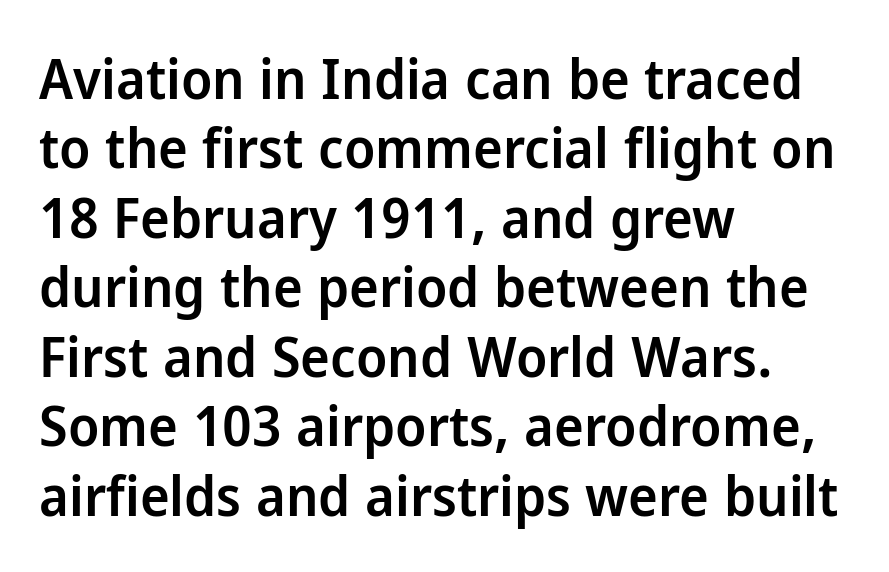
The image shows 56 px semibold sans-serif type, upright; set left-aligned, line spacing 1.24x, normal letter spacing, not underlined; low stroke contrast and a medium x-height.
